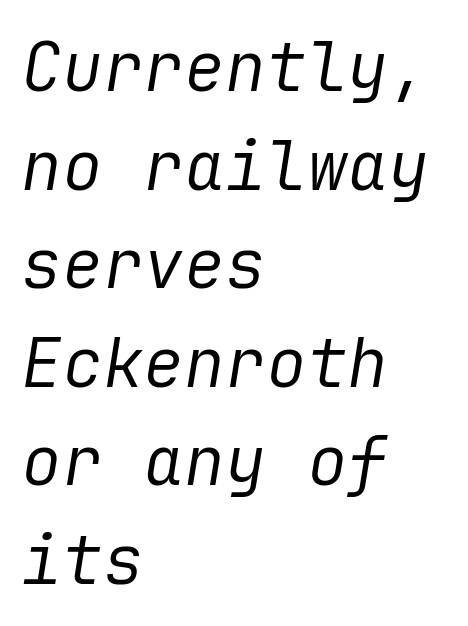
The zone under the glyphs is completely vacant. Each word holds together tightly as a unit, with standard inter-letter gaps. Style check: oblique. Layout note: lines flush left. Weight: regular or lighter. One glance says typical: line gaps are just what's usual.
